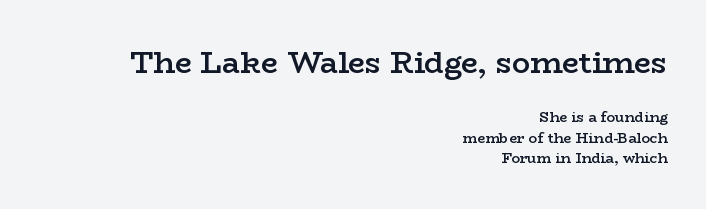
The image shows 30 px semibold, wide serif type, upright; set right-aligned, normal line spacing (1.45x), normal letter spacing, not underlined; the first (top) block is 2.14x larger; low stroke contrast and a medium x-height.
